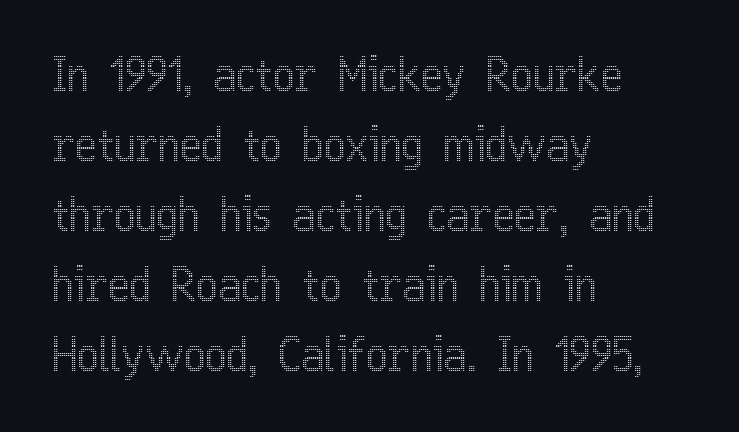
Q: Is the text italic (slanted)? A: No, it is upright.
Q: Is the text underlined? A: No.
Q: How is the paragraph aligned? A: Left-aligned.
Q: Is the spacing between letters normal or unusually wide? A: Normal.
Q: Is the spacing between lines tight, normal or loose? A: Normal.
Q: Width (condensed, normal, or wide)? A: Condensed.
Q: x-height? A: Medium.
Q: Monospaced? A: No.
